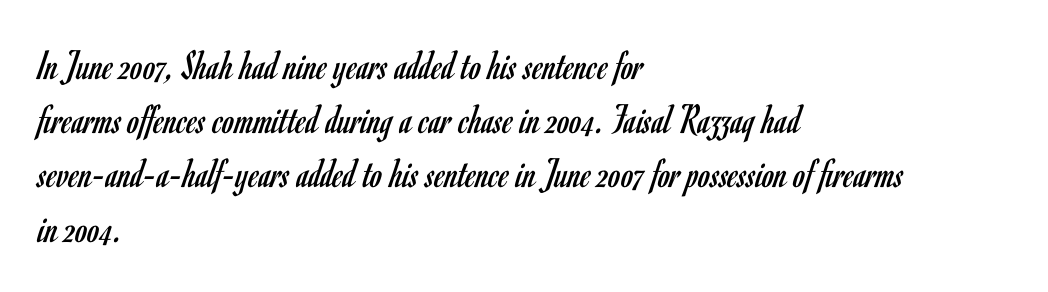
This rendering features lettering with no underline. Check where the strokes stop: nothing finishes them off — pure sans. Casual observation: everything's shoved over to the left. Stems here are at most as thick as an everyday book face.
